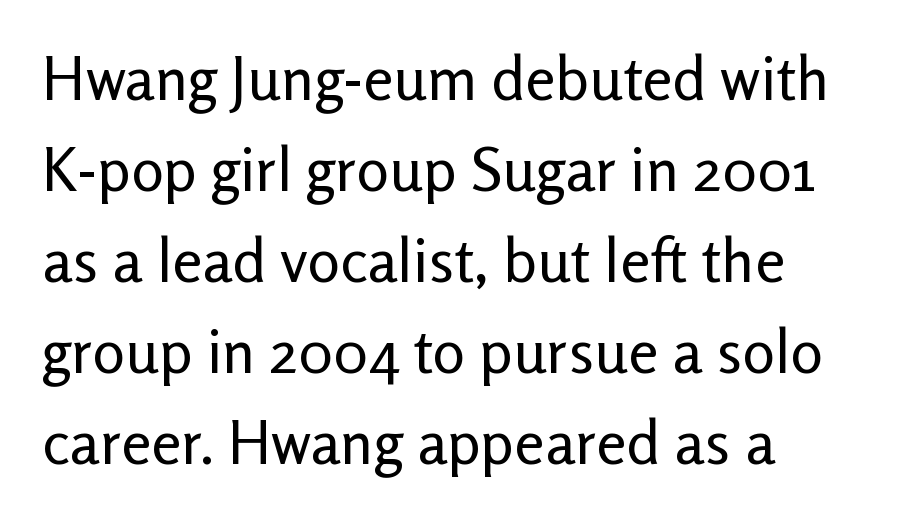
Short note: letters normally spaced. Teacher's note: observe the even left margin — that is flush-left alignment. A typesetter would call this leading conventional body-copy spacing. The type sits square on the baseline with zero lean.
